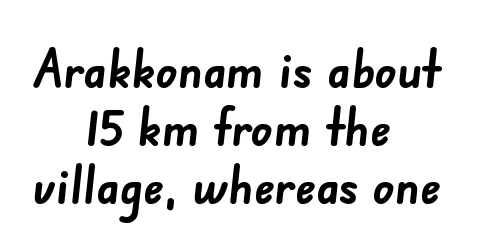
{"serif": "no", "bold": "yes", "weight": "semibold", "width": "normal", "stroke_contrast": "low", "x_height": "small", "monospaced": "no", "underline": "no", "align": "center", "line_spacing": "tight", "line_spacing_ratio": 1.09, "letter_spacing": "normal", "letter_spacing_em": 0.0, "glyph_px": 53}
